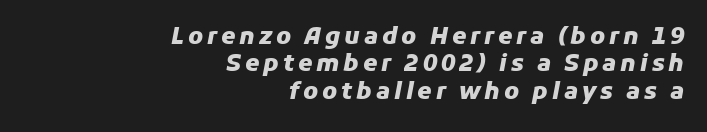
Type without underlining. Posture: slanted. The rendering uses a bold face; every stroke is thick and dark. Horizontally, the lines are justified to the trailing edge only.
